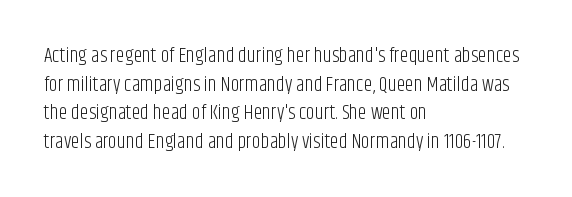
Q: Is the text bold? A: No.
Q: Is the text italic (slanted)? A: No, it is upright.
Q: Is the text underlined? A: No.
Q: How is the paragraph aligned? A: Left-aligned.
Q: Is the spacing between letters normal or unusually wide? A: Normal.
Q: Is the spacing between lines tight, normal or loose? A: Normal.
